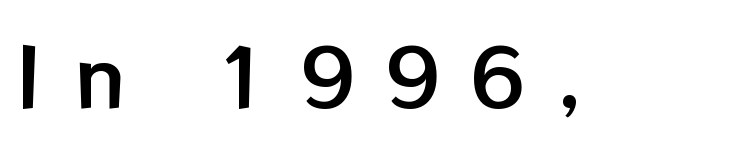
The rendering uses natural spacing where letterforms have individual widths. Characters follow at a spacing far wider than the type designer built in. No word sits above an underline. Tall strokes in this sample are plumb rather than angled.
